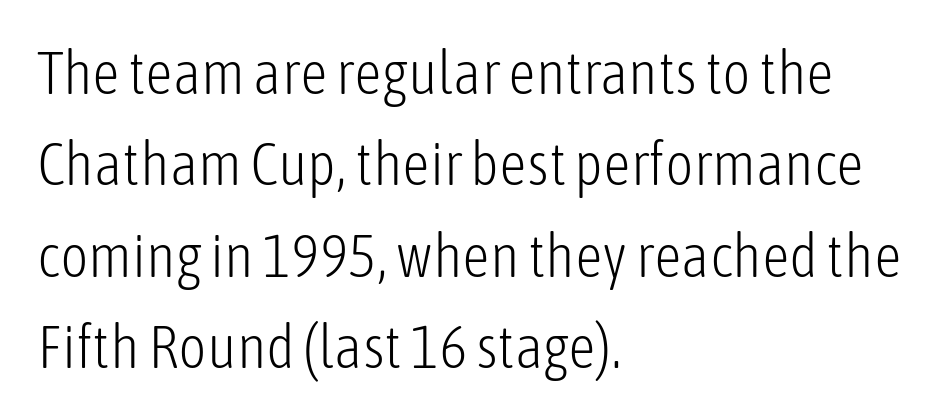
{"serif": "no", "italic": "no", "bold": "no", "weight": "light", "width": "condensed", "stroke_contrast": "low", "x_height": "medium", "monospaced": "no", "underline": "no", "align": "left", "line_spacing": "normal", "line_spacing_ratio": 1.5, "letter_spacing": "normal", "letter_spacing_em": 0.0, "glyph_px": 61}
